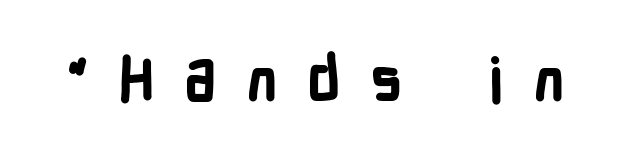
{"serif": "no", "italic": "no", "bold": "yes", "weight": "bold", "width": "condensed", "stroke_contrast": "low", "x_height": "medium", "monospaced": "no", "underline": "no", "letter_spacing": "wide", "letter_spacing_em": 0.49, "glyph_px": 60}
